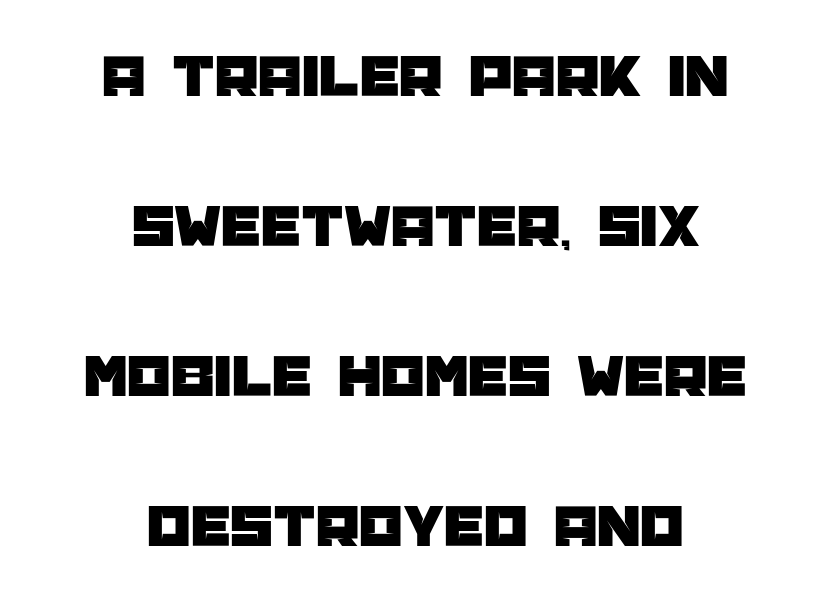
{"serif": "no", "italic": "no", "width": "normal", "stroke_contrast": "low", "x_height": "large", "monospaced": "no", "underline": "no", "align": "center", "line_spacing": "loose", "line_spacing_ratio": 2.42, "letter_spacing": "normal", "letter_spacing_em": 0.0, "glyph_px": 62}
